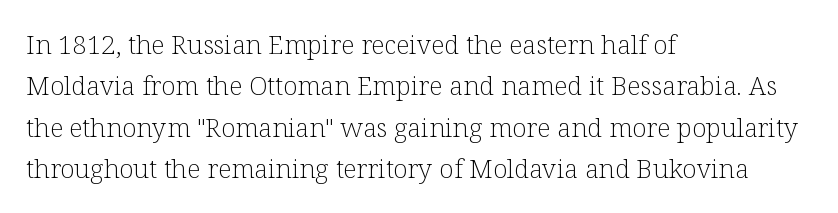
Q: Is the text bold? A: No.
Q: Is the text italic (slanted)? A: No, it is upright.
Q: Is the text underlined? A: No.
Q: How is the paragraph aligned? A: Left-aligned.
Q: Is the spacing between letters normal or unusually wide? A: Normal.
Q: Is the spacing between lines tight, normal or loose? A: Normal.
